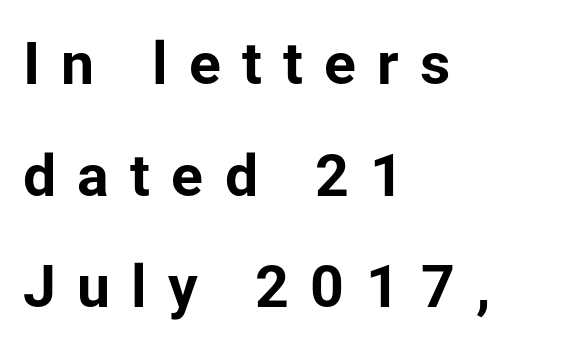
These lines have a slow, spaced-out rhythm from letter to letter. What weight is shown? A full bold with thick strokes. You can tell it's not italic because the verticals are truly vertical. Nobody drew a line under any word here. A classic flush-left, rag-right setting is used for this passage. Character widths vary here, with narrow letters taking less room than wide ones.
